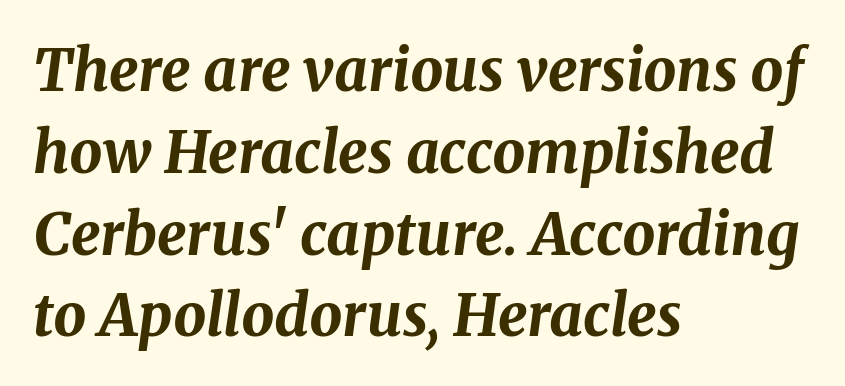
Q: Is the text bold? A: Yes.
Q: Is the text italic (slanted)? A: Yes, it leans right by about 8 degrees.
Q: Is the text underlined? A: No.
Q: How is the paragraph aligned? A: Left-aligned.
Q: Is the spacing between letters normal or unusually wide? A: Normal.
Q: Is the spacing between lines tight, normal or loose? A: Normal.
Q: Width (condensed, normal, or wide)? A: Normal.
Q: Stroke contrast? A: Medium.
Q: x-height? A: Medium.
Q: Monospaced? A: No.
